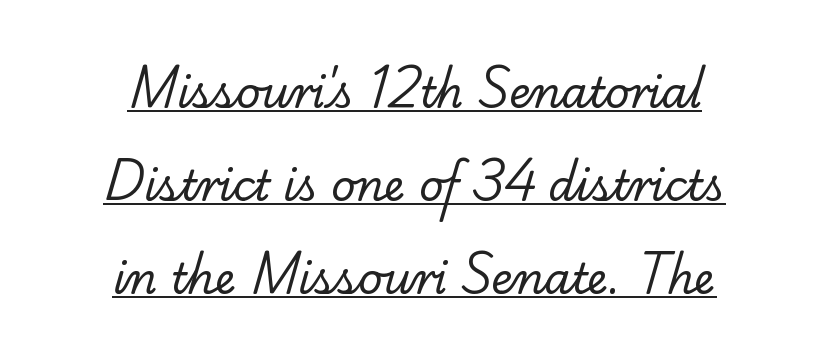
These lines stack symmetrically, like a column narrowing and widening about its center. You could fit nearly another row in the gap between these rows. Observe the ordinary spacing: letters are neighbours, not strangers. Nothing heavy about these letters — not bold at all. Notice how a bar underscores the lettering throughout.
